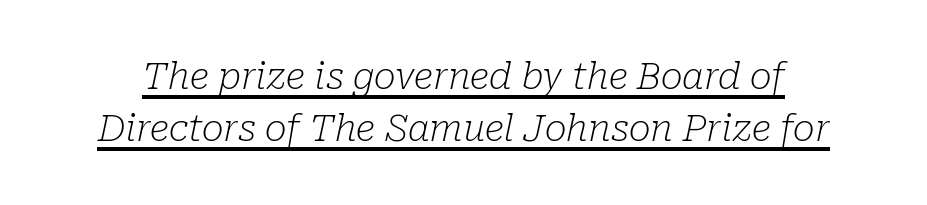
The image shows 37 px light serif type, italic (leaning right); set normal line spacing (1.4x), normal letter spacing, underlined; low stroke contrast and a medium x-height.
